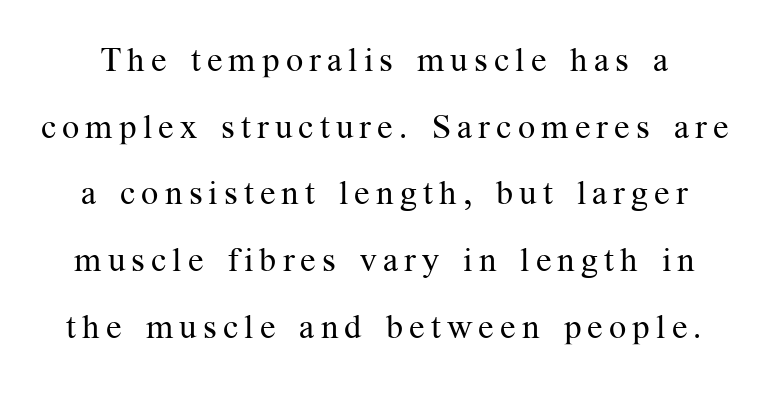
Q: Is the text bold? A: No.
Q: Is the text italic (slanted)? A: No, it is upright.
Q: Is the typeface a serif or a sans-serif typeface? A: Serif.
Q: Is the text underlined? A: No.
Q: Is the spacing between lines tight, normal or loose? A: Loose.
Q: Width (condensed, normal, or wide)? A: Normal.
Q: Stroke contrast? A: Medium.
Q: x-height? A: Medium.
Q: Monospaced? A: No.
